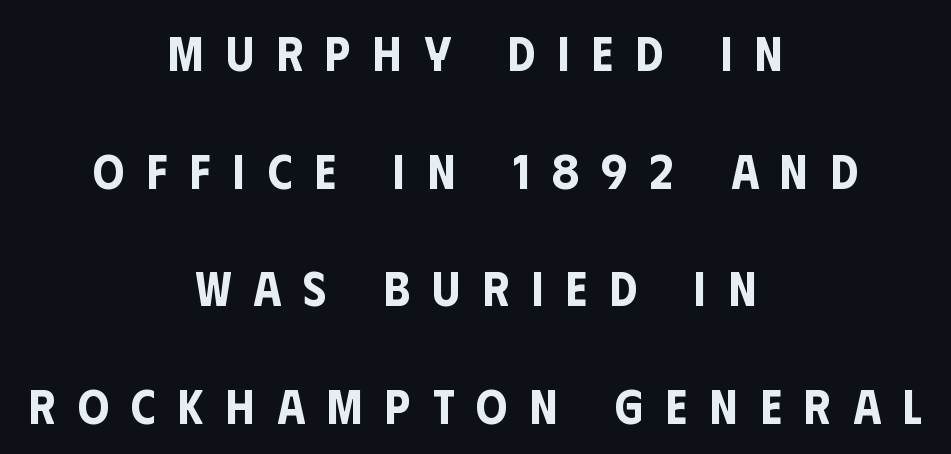
Q: Is the text italic (slanted)? A: No, it is upright.
Q: Is the typeface a serif or a sans-serif typeface? A: Sans-serif.
Q: Is the text underlined? A: No.
Q: How is the paragraph aligned? A: Centered.
Q: Is the spacing between letters normal or unusually wide? A: Unusually wide.
Q: Is the spacing between lines tight, normal or loose? A: Loose.
Q: Width (condensed, normal, or wide)? A: Condensed.
Q: Stroke contrast? A: Low.
Q: x-height? A: Large.
Q: Monospaced? A: No.
